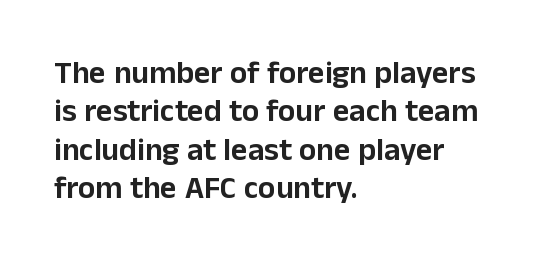
{"serif": "no", "italic": "no", "width": "normal", "stroke_contrast": "low", "x_height": "medium", "monospaced": "no", "underline": "no", "align": "left", "line_spacing_ratio": 1.2, "letter_spacing": "normal", "letter_spacing_em": 0.0, "glyph_px": 32}
